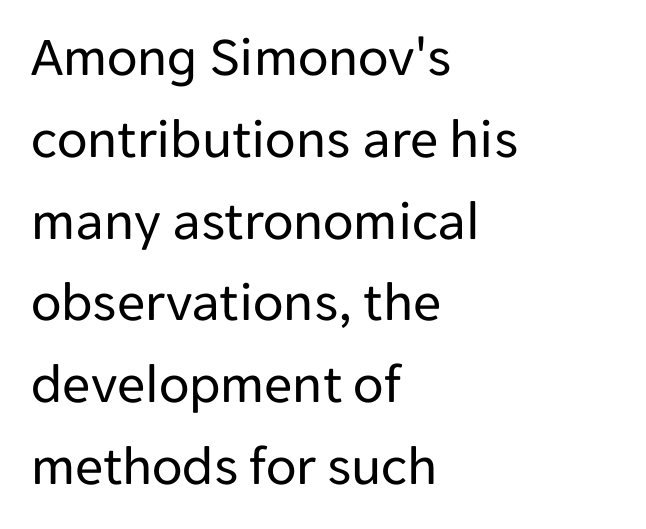
The image shows 56 px regular-weight sans-serif type, upright; set left-aligned, normal line spacing (1.46x), normal letter spacing, not underlined; low stroke contrast and a medium x-height.
